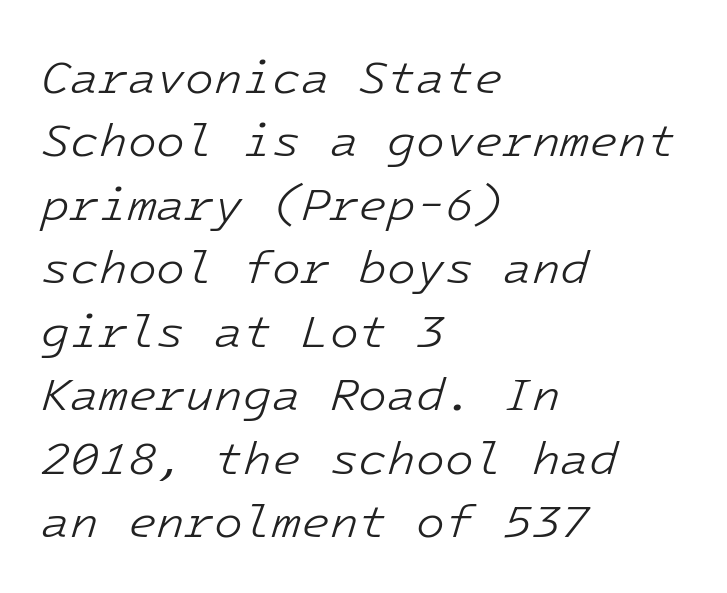
Q: Is the text bold? A: No.
Q: Is the text italic (slanted)? A: Yes, it leans right by about 16 degrees.
Q: Is the text underlined? A: No.
Q: How is the paragraph aligned? A: Left-aligned.
Q: Is the spacing between letters normal or unusually wide? A: Normal.
Q: Is the spacing between lines tight, normal or loose? A: Normal.
Q: Width (condensed, normal, or wide)? A: Normal.
Q: Stroke contrast? A: Low.
Q: x-height? A: Medium.
Q: Monospaced? A: Yes.
